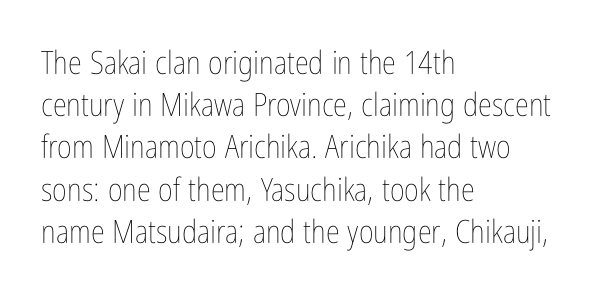
{"italic": "no", "bold": "no", "weight": "thin", "width": "condensed", "stroke_contrast": "low", "x_height": "medium", "monospaced": "no", "underline": "no", "align": "left", "line_spacing": "normal", "line_spacing_ratio": 1.32, "letter_spacing": "normal", "letter_spacing_em": 0.0, "glyph_px": 32}
